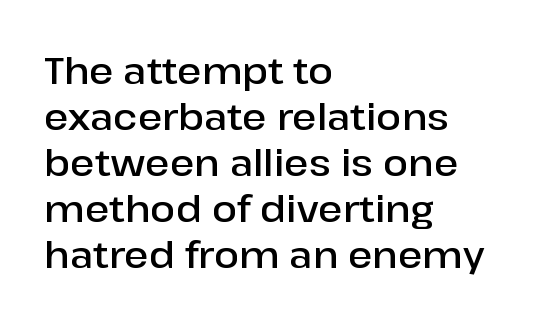
Q: Is the text bold? A: Semi-bold.
Q: Is the text italic (slanted)? A: No, it is upright.
Q: Is the typeface a serif or a sans-serif typeface? A: Sans-serif.
Q: Is the text underlined? A: No.
Q: How is the paragraph aligned? A: Left-aligned.
Q: Is the spacing between letters normal or unusually wide? A: Normal.
Q: Width (condensed, normal, or wide)? A: Normal.
Q: Stroke contrast? A: Low.
Q: x-height? A: Medium.
Q: Monospaced? A: No.
